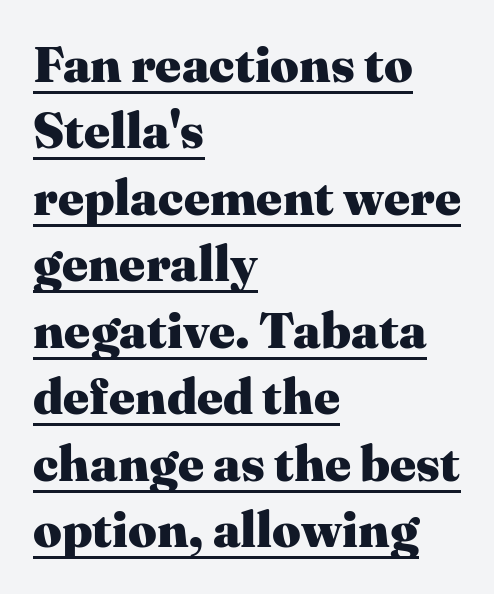
Q: Is the text bold? A: Yes.
Q: Is the text italic (slanted)? A: No, it is upright.
Q: Is the typeface a serif or a sans-serif typeface? A: Serif.
Q: Is the text underlined? A: Yes.
Q: How is the paragraph aligned? A: Left-aligned.
Q: Is the spacing between letters normal or unusually wide? A: Normal.
Q: Is the spacing between lines tight, normal or loose? A: Normal.
Q: Width (condensed, normal, or wide)? A: Normal.
Q: Stroke contrast? A: Medium.
Q: x-height? A: Medium.
Q: Monospaced? A: No.
